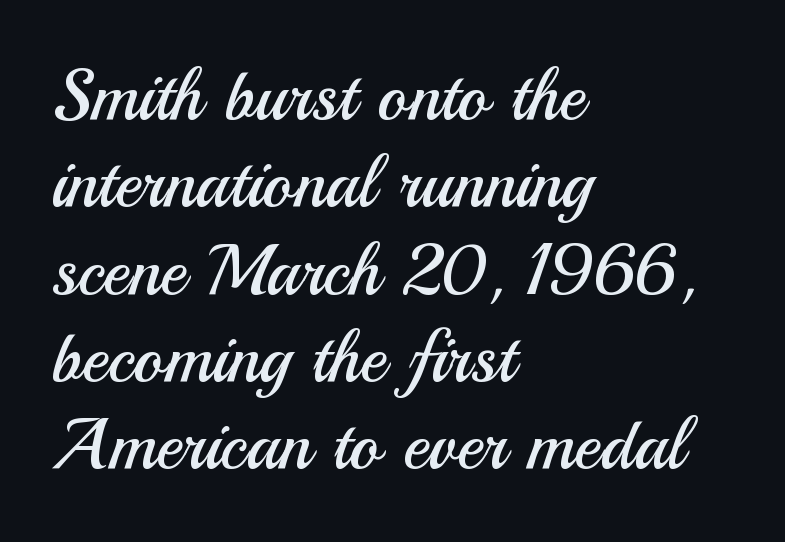
{"serif": "no", "bold": "no", "weight": "regular", "width": "normal", "stroke_contrast": "medium", "x_height": "small", "monospaced": "no", "underline": "no", "align": "left", "line_spacing_ratio": 1.23, "letter_spacing": "normal", "letter_spacing_em": 0.0, "glyph_px": 71}
